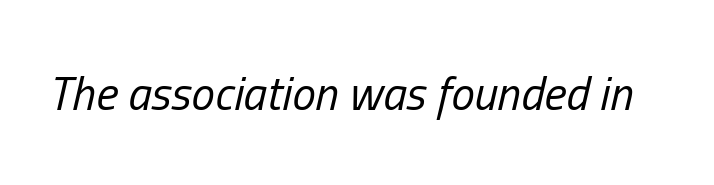
The image shows 47 px regular-weight, condensed type, italic (leaning right); set normal letter spacing, not underlined; low stroke contrast and a medium x-height.
